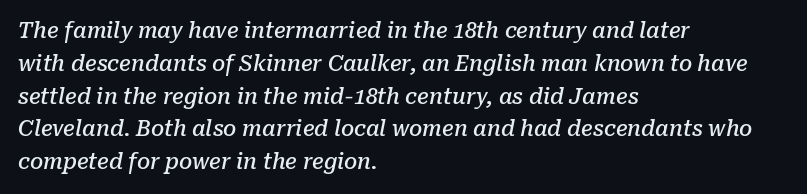
Q: Is the text bold? A: Semi-bold.
Q: Is the text italic (slanted)? A: Yes, it leans right by about 10 degrees.
Q: Is the text underlined? A: No.
Q: How is the paragraph aligned? A: Left-aligned.
Q: Is the spacing between letters normal or unusually wide? A: Normal.
Q: Is the spacing between lines tight, normal or loose? A: Normal.
